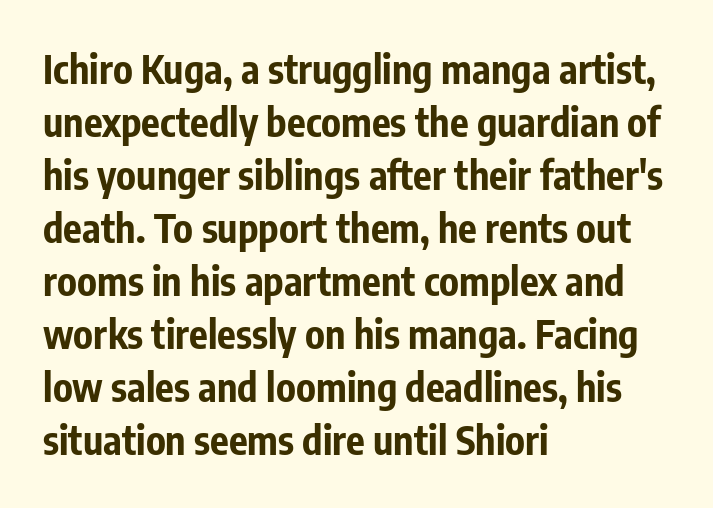
Posture: straight, roman, zero tilt. Lines of text with bare space underneath. Heavy, bold letterforms. Classification — sans serif.
